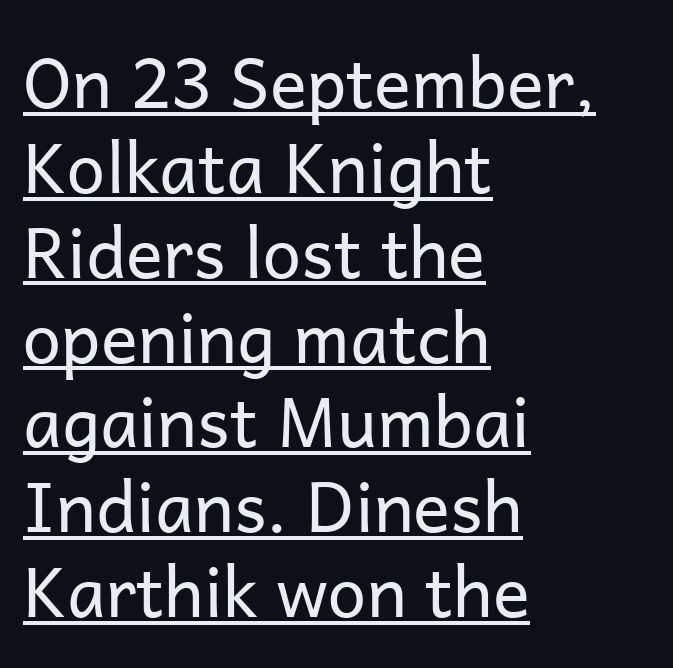
{"serif": "no", "italic": "no", "bold": "no", "weight": "regular", "width": "normal", "stroke_contrast": "low", "x_height": "medium", "monospaced": "no", "underline": "yes", "align": "left", "line_spacing_ratio": 1.23, "letter_spacing": "normal", "letter_spacing_em": 0.0, "glyph_px": 69}
